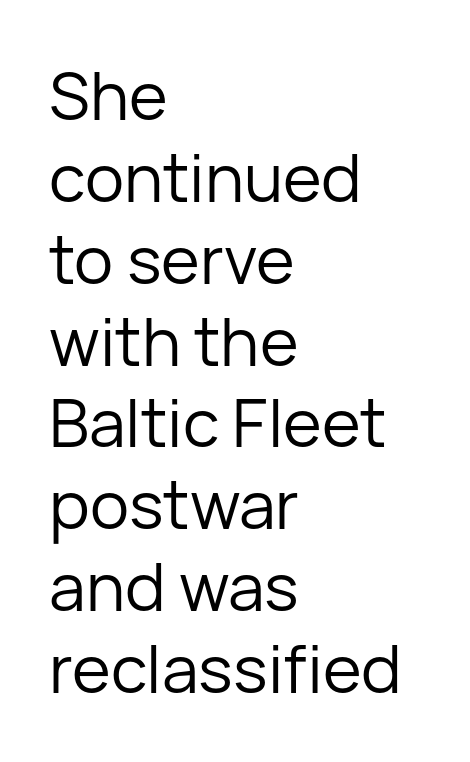
Serifs: no, the terminals of the letterforms are clean. A typesetter would call this proportional, since set widths differ per character. Any mark beneath the type? The region is blank. The gaps between neighbouring characters are ordinary and unremarkable.
